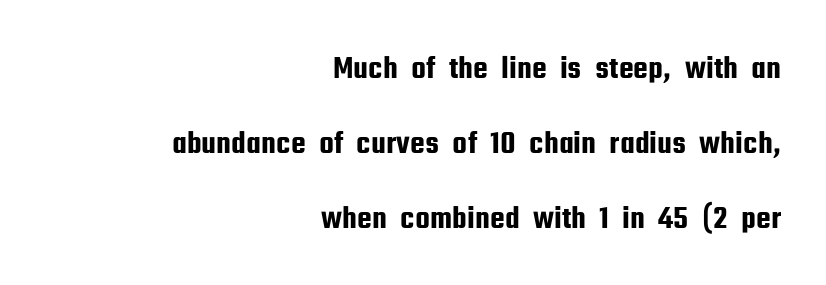
{"serif": "no", "italic": "no", "width": "condensed", "stroke_contrast": "low", "x_height": "medium", "monospaced": "no", "underline": "no", "align": "right", "line_spacing": "loose", "line_spacing_ratio": 2.27, "letter_spacing": "normal", "letter_spacing_em": 0.0, "glyph_px": 33}
